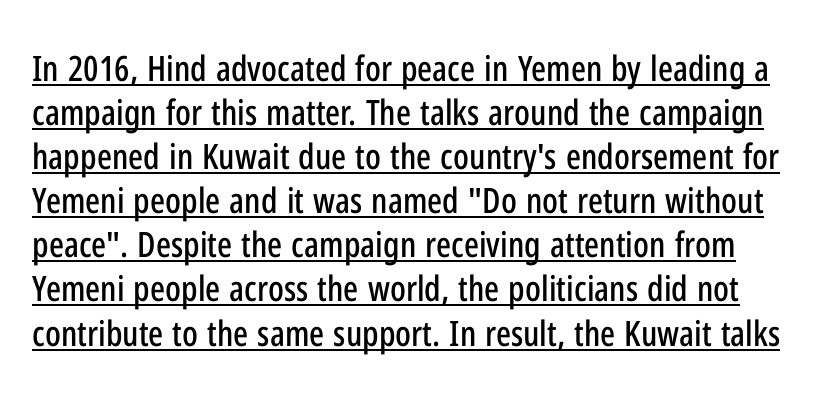
Q: Is the text italic (slanted)? A: No, it is upright.
Q: Is the typeface a serif or a sans-serif typeface? A: Sans-serif.
Q: Is the text underlined? A: Yes.
Q: Is the spacing between letters normal or unusually wide? A: Normal.
Q: Is the spacing between lines tight, normal or loose? A: Normal.
Q: Width (condensed, normal, or wide)? A: Condensed.
Q: Stroke contrast? A: Low.
Q: x-height? A: Medium.
Q: Monospaced? A: No.
